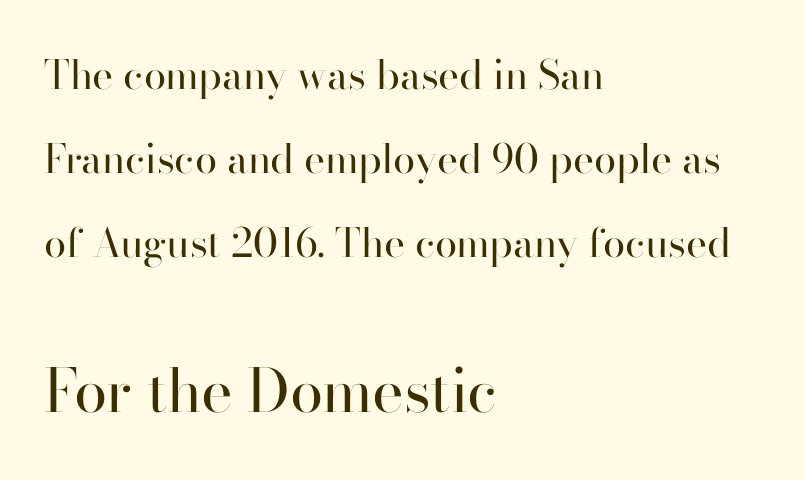
{"serif": "yes", "italic": "no", "bold": "no", "weight": "regular", "width": "normal", "stroke_contrast": "high", "x_height": "small", "monospaced": "no", "underline": "no", "align": "left", "line_spacing": "loose", "line_spacing_ratio": 2.1, "letter_spacing": "normal", "letter_spacing_em": 0.0, "larger_block": "second", "size_ratio": 1.5, "glyph_px": 60}
